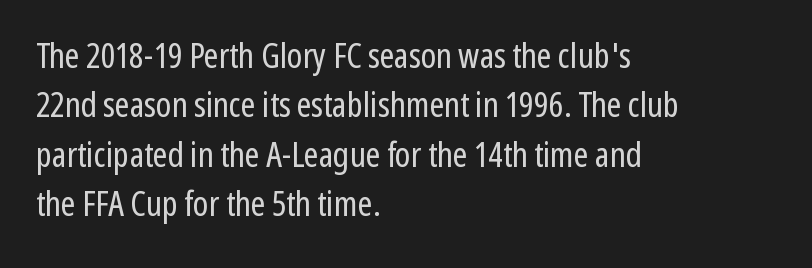
Q: Is the text bold? A: No.
Q: Is the text italic (slanted)? A: No, it is upright.
Q: Is the typeface a serif or a sans-serif typeface? A: Sans-serif.
Q: Is the text underlined? A: No.
Q: How is the paragraph aligned? A: Left-aligned.
Q: Is the spacing between letters normal or unusually wide? A: Normal.
Q: Is the spacing between lines tight, normal or loose? A: Normal.
Q: Width (condensed, normal, or wide)? A: Condensed.
Q: Stroke contrast? A: Low.
Q: x-height? A: Medium.
Q: Monospaced? A: No.
